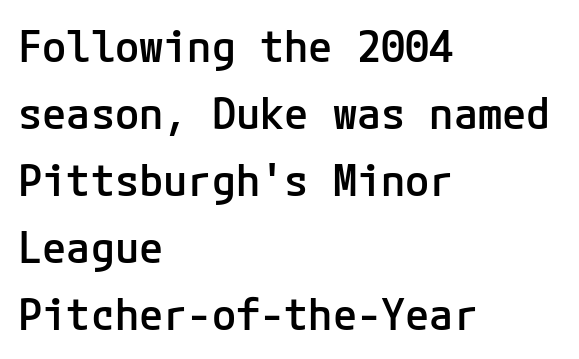
The image shows 44 px semibold sans-serif type, upright; set left-aligned, normal line spacing (1.52x), normal letter spacing, not underlined; low stroke contrast and a medium x-height.
